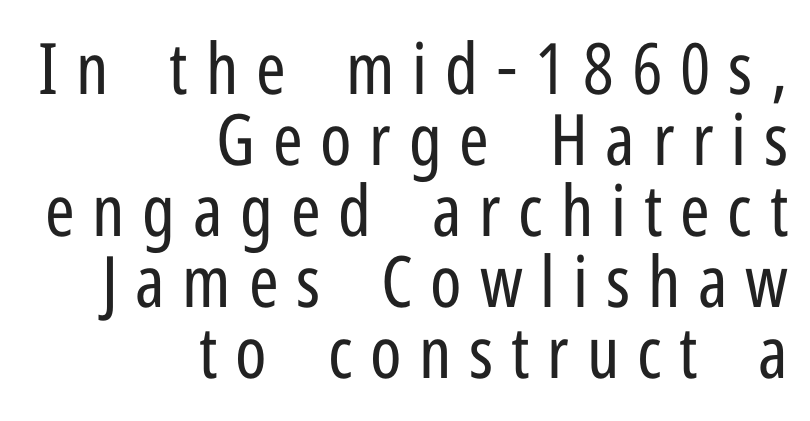
Q: Is the text bold? A: No.
Q: Is the text italic (slanted)? A: No, it is upright.
Q: Is the typeface a serif or a sans-serif typeface? A: Sans-serif.
Q: Is the text underlined? A: No.
Q: How is the paragraph aligned? A: Right-aligned.
Q: Is the spacing between letters normal or unusually wide? A: Unusually wide.
Q: Is the spacing between lines tight, normal or loose? A: Tight.
Q: Width (condensed, normal, or wide)? A: Condensed.
Q: Stroke contrast? A: Low.
Q: x-height? A: Medium.
Q: Monospaced? A: No.
